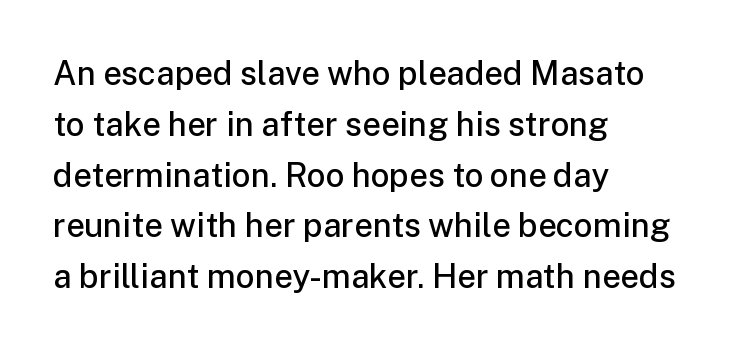
{"serif": "no", "italic": "no", "bold": "semi", "weight": "semibold", "width": "normal", "stroke_contrast": "low", "x_height": "medium", "monospaced": "no", "underline": "no", "align": "left", "line_spacing": "normal", "line_spacing_ratio": 1.54, "letter_spacing": "normal", "letter_spacing_em": 0.0, "glyph_px": 33}
